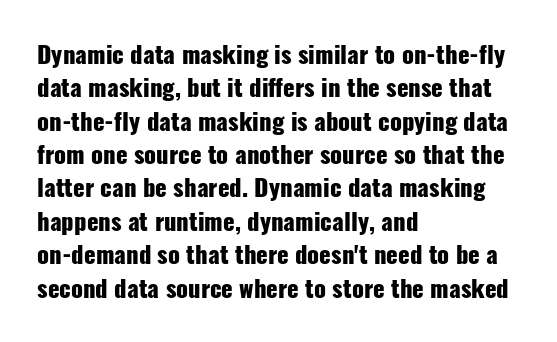
Q: Is the text bold? A: Yes.
Q: Is the text italic (slanted)? A: No, it is upright.
Q: Is the text underlined? A: No.
Q: How is the paragraph aligned? A: Left-aligned.
Q: Is the spacing between letters normal or unusually wide? A: Normal.
Q: Is the spacing between lines tight, normal or loose? A: Normal.
